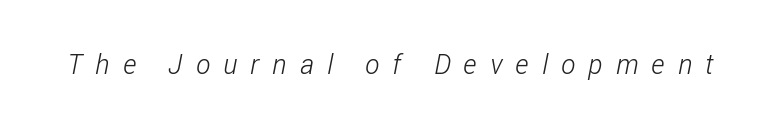
The image shows 27 px text type; set unusually wide letter spacing (+0.49 em), not underlined.
